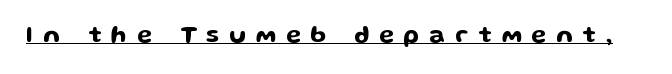
The image shows 24 px text type, upright; set unusually wide letter spacing (+0.42 em), underlined.
